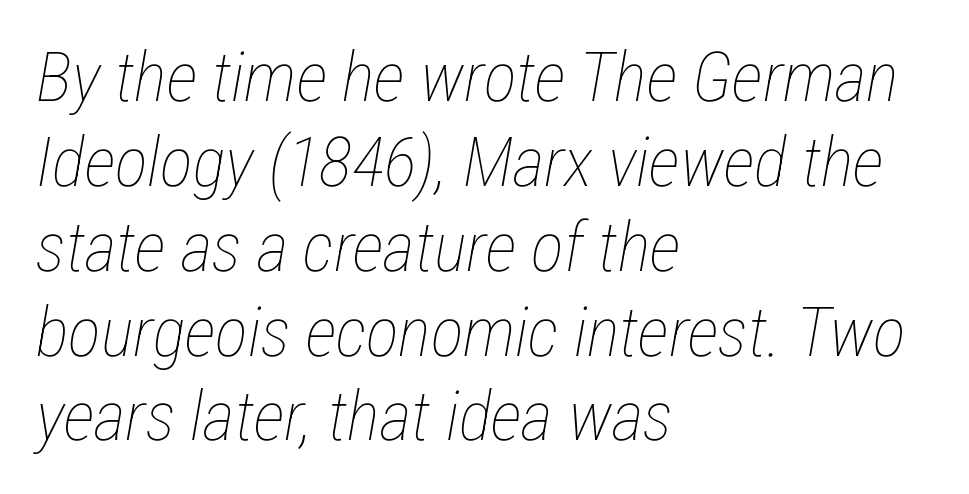
Q: Is the text bold? A: No.
Q: Is the text italic (slanted)? A: Yes, it leans right by about 12 degrees.
Q: Is the text underlined? A: No.
Q: How is the paragraph aligned? A: Left-aligned.
Q: Is the spacing between letters normal or unusually wide? A: Normal.
Q: Width (condensed, normal, or wide)? A: Condensed.
Q: Stroke contrast? A: Low.
Q: x-height? A: Medium.
Q: Monospaced? A: No.
